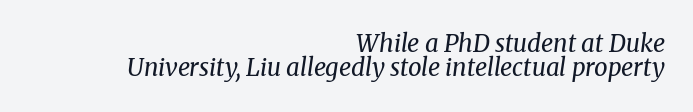
The rag falls on the left side of this text block. The foot of each line stays bare and open. Counters stay open thanks to moderate or lighter strokes. Tracking here is standard; glyphs follow each other at the usual distance. When letters slant like this, we call the style italic. Vertical spacing — tight.
